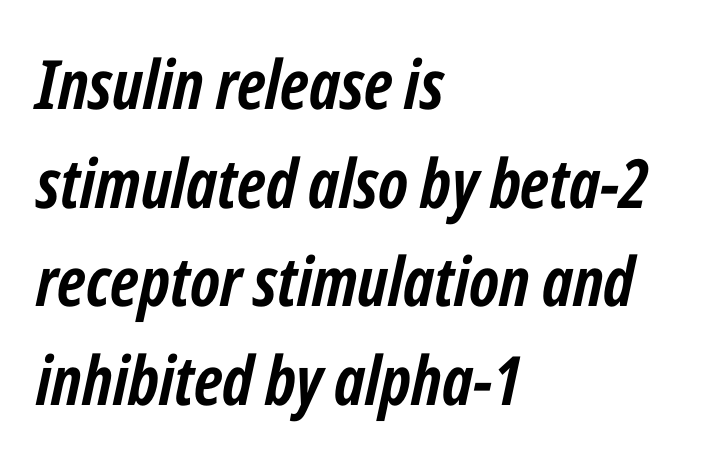
{"italic": "yes", "lean": "right", "slant_degrees": 12, "bold": "yes", "weight": "semibold", "width": "condensed", "stroke_contrast": "low", "x_height": "medium", "monospaced": "no", "underline": "no", "align": "left", "line_spacing": "normal", "line_spacing_ratio": 1.45, "letter_spacing": "normal", "letter_spacing_em": 0.0, "glyph_px": 68}
